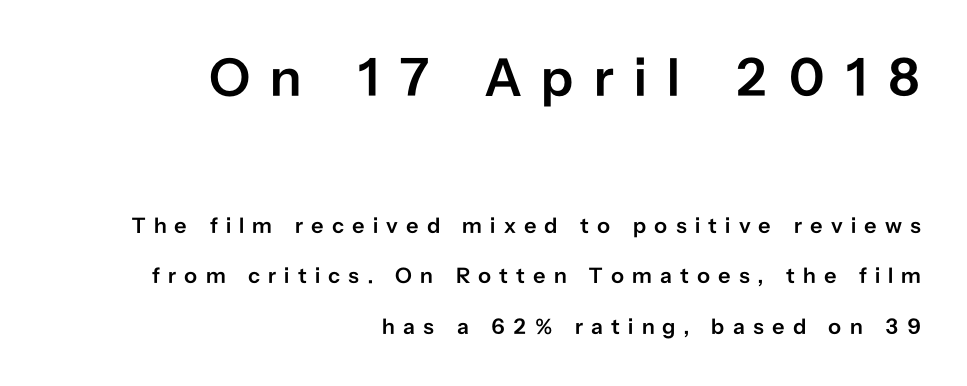
Q: Is the text bold? A: Semi-bold.
Q: Is the text italic (slanted)? A: No, it is upright.
Q: Is the typeface a serif or a sans-serif typeface? A: Sans-serif.
Q: Is the text underlined? A: No.
Q: How is the paragraph aligned? A: Right-aligned.
Q: Is the spacing between letters normal or unusually wide? A: Unusually wide.
Q: Is the spacing between lines tight, normal or loose? A: Loose.
Q: Which block of text is set in a larger size, the first (top) or the second (bottom)? A: The first (top) one.
Q: Width (condensed, normal, or wide)? A: Normal.
Q: Stroke contrast? A: Low.
Q: x-height? A: Medium.
Q: Monospaced? A: No.
